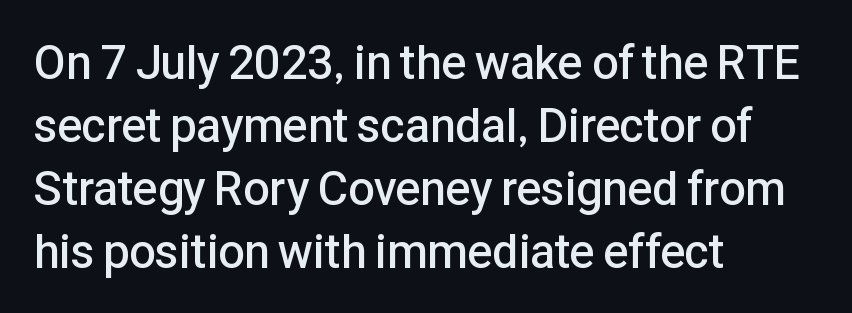
The image shows 47 px semibold sans-serif type, upright; set left-aligned, normal line spacing (1.34x), normal letter spacing, not underlined; low stroke contrast and a medium x-height.
